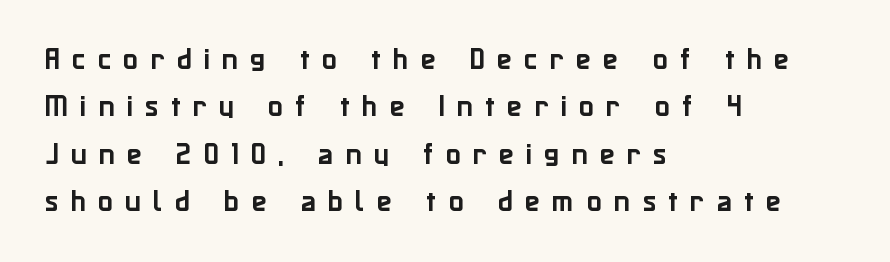
Q: Is the text italic (slanted)? A: No, it is upright.
Q: Is the text underlined? A: No.
Q: How is the paragraph aligned? A: Left-aligned.
Q: Is the spacing between letters normal or unusually wide? A: Unusually wide.
Q: Is the spacing between lines tight, normal or loose? A: Loose.
